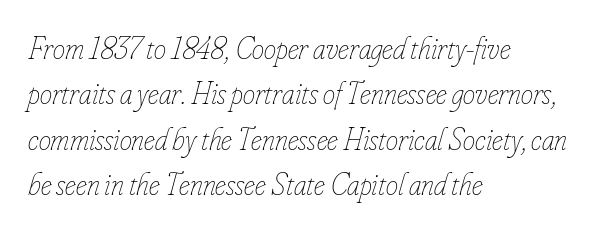
Q: Is the text bold? A: No.
Q: Is the text italic (slanted)? A: Yes, it leans right by about 16 degrees.
Q: Is the text underlined? A: No.
Q: How is the paragraph aligned? A: Left-aligned.
Q: Is the spacing between letters normal or unusually wide? A: Normal.
Q: Is the spacing between lines tight, normal or loose? A: Normal.
Q: Width (condensed, normal, or wide)? A: Condensed.
Q: Stroke contrast? A: Low.
Q: x-height? A: Small.
Q: Monospaced? A: No.
